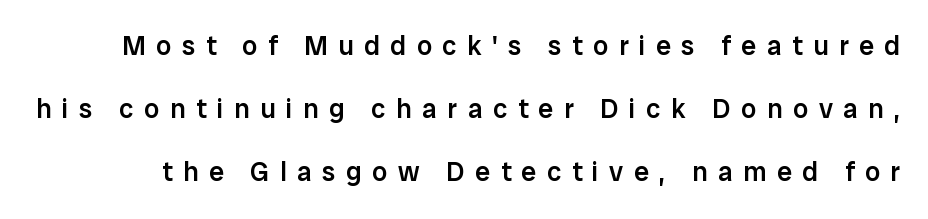
Q: Is the text bold? A: Semi-bold.
Q: Is the text italic (slanted)? A: No, it is upright.
Q: Is the text underlined? A: No.
Q: Is the spacing between letters normal or unusually wide? A: Unusually wide.
Q: Is the spacing between lines tight, normal or loose? A: Loose.
